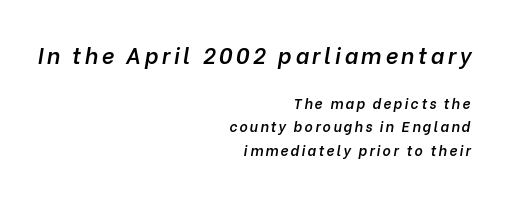
{"italic": "yes", "lean": "right", "slant_degrees": 10, "bold": "semi", "underline": "no", "align": "right", "line_spacing": "normal", "line_spacing_ratio": 1.68, "larger_block": "first", "size_ratio": 1.57, "glyph_px": 22}
